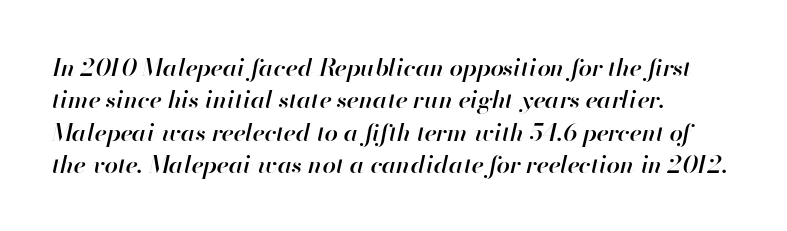
Q: Is the text bold? A: Semi-bold.
Q: Is the text italic (slanted)? A: Yes, it leans right by about 13 degrees.
Q: Is the text underlined? A: No.
Q: How is the paragraph aligned? A: Left-aligned.
Q: Is the spacing between letters normal or unusually wide? A: Normal.
Q: Is the spacing between lines tight, normal or loose? A: Normal.
